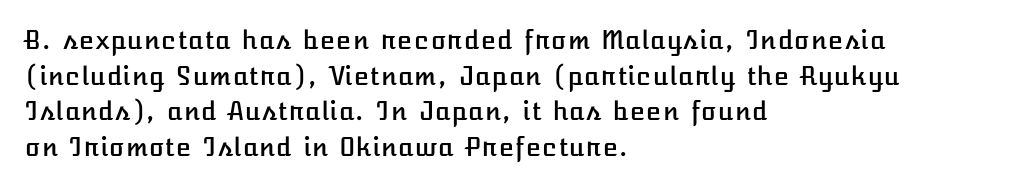
Glyph-to-glyph distance matches everyday printed text. The baseline area is clear. These lines are set flush left with a ragged right edge. Designer's note — italics off, roman on. The rendering uses a moderate line-height, typical for paragraphs.
